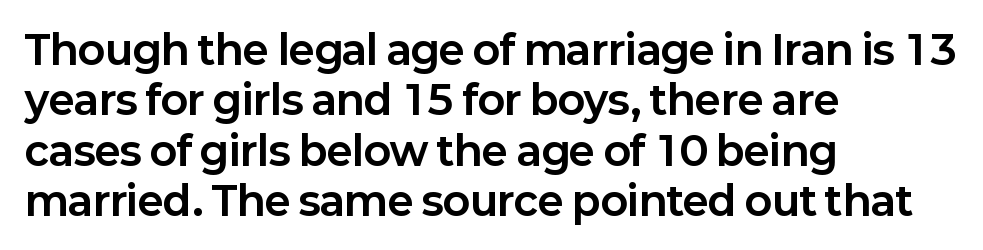
Stroke thickness is high; the sample reads as a true bold. The face used here is proportionally spaced, like ordinary book or web type. How would I describe the line gaps? Plain and ordinary. Notice how the stems are strictly vertical — no italics here. Typeset ragged right — the left edge is the straight one.
